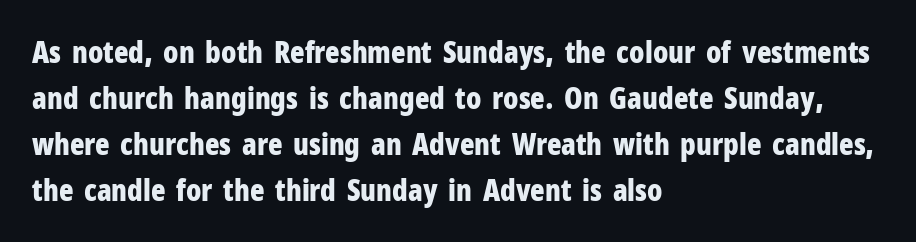
Notice how the passage keeps a crisp vertical edge on the left only. Looks like regular typesetting: each glyph gets only the width it needs. Each word holds together tightly as a unit, with standard inter-letter gaps. The passage shown is emphatically bold.
